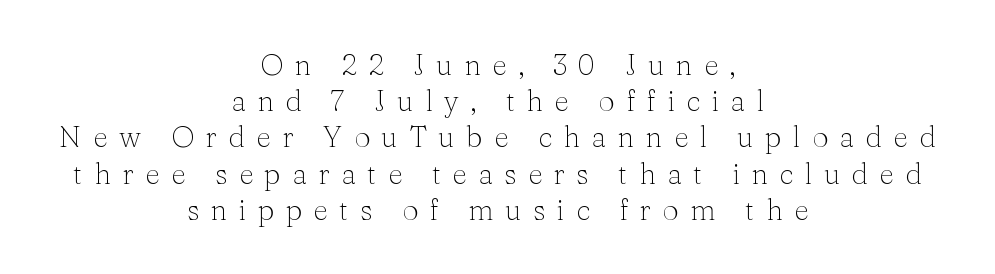
Q: Is the text bold? A: No.
Q: Is the text italic (slanted)? A: No, it is upright.
Q: Is the typeface a serif or a sans-serif typeface? A: Serif.
Q: Is the text underlined? A: No.
Q: How is the paragraph aligned? A: Centered.
Q: Is the spacing between letters normal or unusually wide? A: Unusually wide.
Q: Is the spacing between lines tight, normal or loose? A: Normal.
Q: Width (condensed, normal, or wide)? A: Normal.
Q: Stroke contrast? A: Medium.
Q: x-height? A: Medium.
Q: Monospaced? A: No.
